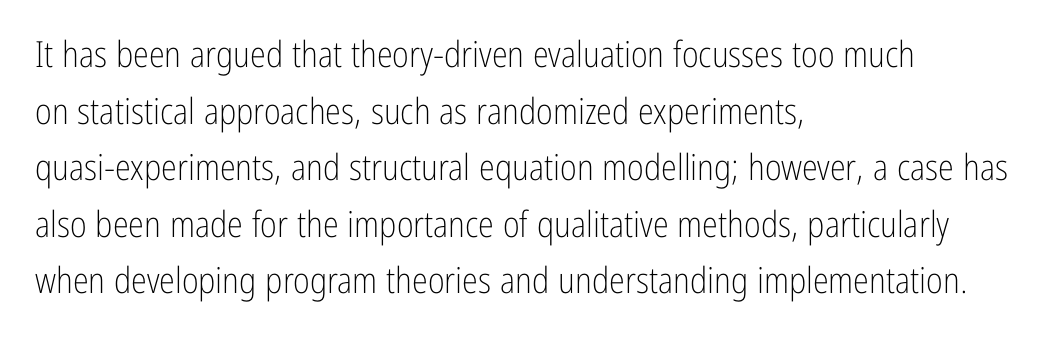
The image shows 36 px light, condensed sans-serif type, upright; set left-aligned, normal line spacing (1.57x), normal letter spacing, not underlined; low stroke contrast and a medium x-height.
